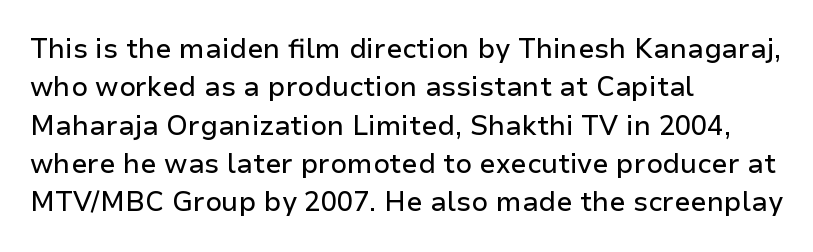
The image shows 27 px text type, upright; set left-aligned, normal line spacing (1.42x), normal letter spacing, not underlined.
